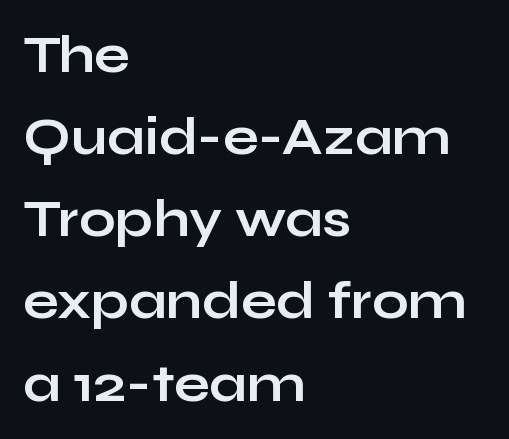
{"serif": "no", "italic": "no", "bold": "yes", "weight": "bold", "width": "wide", "stroke_contrast": "low", "x_height": "medium", "monospaced": "no", "underline": "no", "align": "left", "line_spacing": "normal", "line_spacing_ratio": 1.58, "letter_spacing": "normal", "letter_spacing_em": 0.0, "glyph_px": 52}
